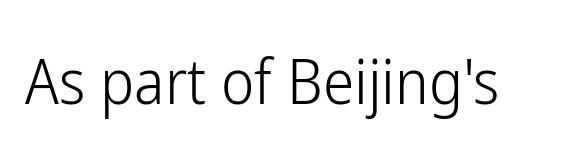
{"serif": "no", "italic": "no", "bold": "no", "weight": "light", "width": "condensed", "stroke_contrast": "low", "x_height": "medium", "monospaced": "no", "underline": "no", "letter_spacing": "normal", "letter_spacing_em": 0.0, "glyph_px": 63}
